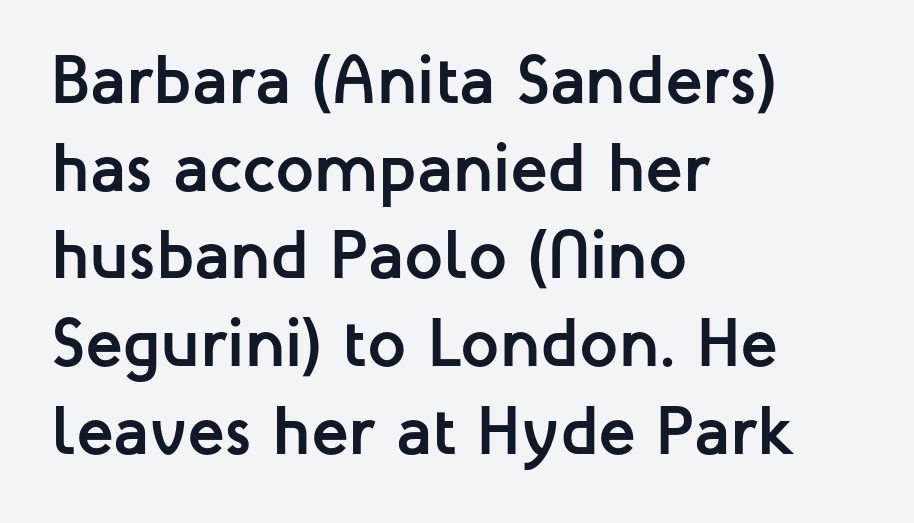
Compared with typical body copy, the letter spacing here is the same. Rendered with straight, roman letterforms. This sample has the flowing, uneven cadence of proportional lettering. Caption: bold face, heavy strokes.
